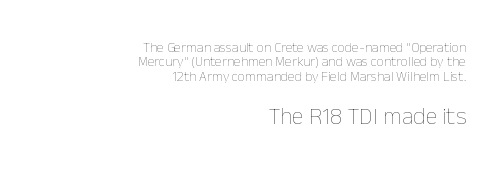
Q: Is the text bold? A: No.
Q: Is the text italic (slanted)? A: No, it is upright.
Q: Is the text underlined? A: No.
Q: How is the paragraph aligned? A: Right-aligned.
Q: Is the spacing between letters normal or unusually wide? A: Normal.
Q: Is the spacing between lines tight, normal or loose? A: Tight.
Q: Which block of text is set in a larger size, the first (top) or the second (bottom)? A: The second (bottom) one.
